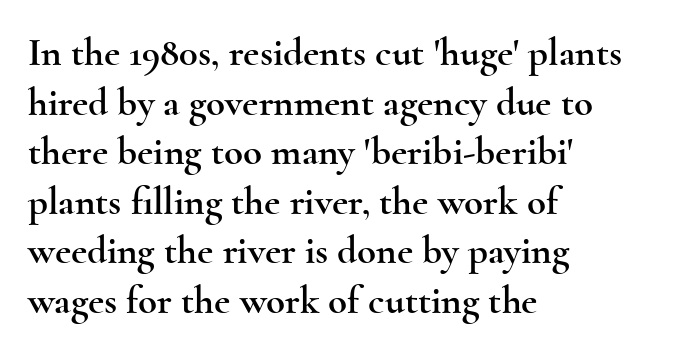
Decoration check: the copy has no underline. Examine the stroke ends and you'll spot serifs. Each line starts at the same left margin while the right side varies. The type sits square on the baseline with zero lean.
